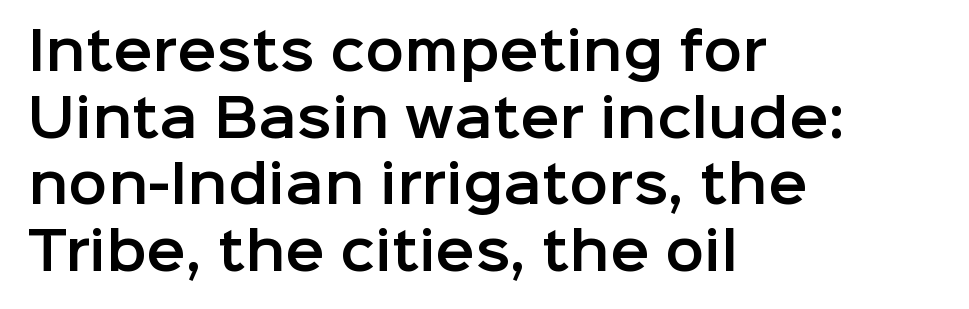
{"serif": "no", "italic": "no", "width": "normal", "stroke_contrast": "low", "x_height": "medium", "monospaced": "no", "underline": "no", "align": "left", "line_spacing": "normal", "line_spacing_ratio": 1.28, "letter_spacing": "normal", "letter_spacing_em": 0.0, "glyph_px": 52}
